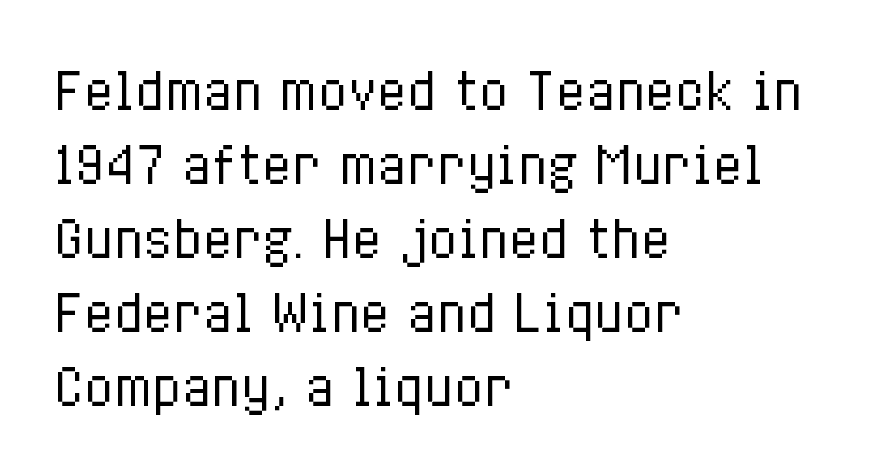
{"italic": "no", "bold": "no", "weight": "regular", "width": "condensed", "stroke_contrast": "low", "x_height": "medium", "monospaced": "no", "underline": "no", "align": "left", "line_spacing": "normal", "line_spacing_ratio": 1.51, "letter_spacing": "normal", "letter_spacing_em": 0.0, "glyph_px": 49}
